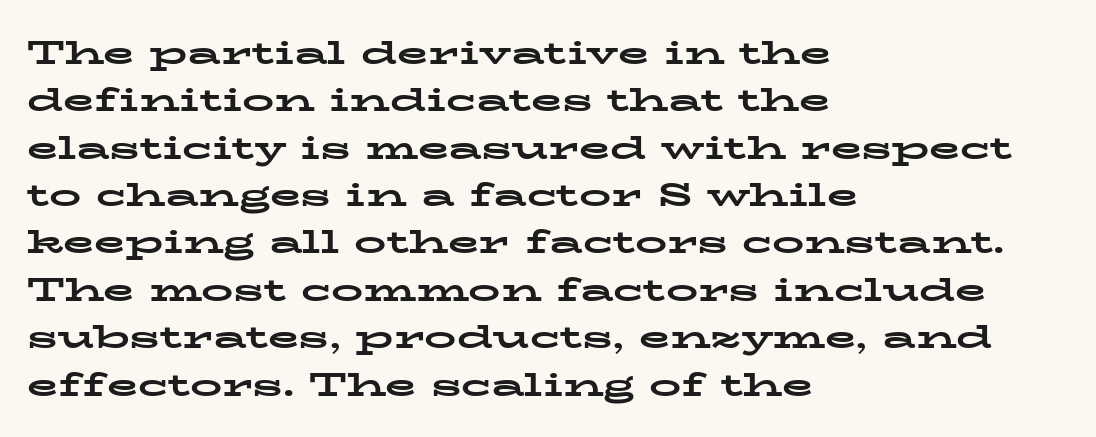
Q: Is the text bold? A: Yes.
Q: Is the text italic (slanted)? A: No, it is upright.
Q: Is the typeface a serif or a sans-serif typeface? A: Serif.
Q: Is the text underlined? A: No.
Q: How is the paragraph aligned? A: Left-aligned.
Q: Is the spacing between letters normal or unusually wide? A: Normal.
Q: Is the spacing between lines tight, normal or loose? A: Normal.
Q: Width (condensed, normal, or wide)? A: Wide.
Q: Stroke contrast? A: Low.
Q: x-height? A: Medium.
Q: Monospaced? A: No.
